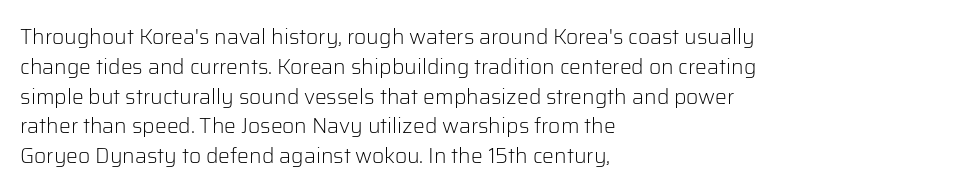
Q: Is the text bold? A: No.
Q: Is the text italic (slanted)? A: No, it is upright.
Q: Is the text underlined? A: No.
Q: How is the paragraph aligned? A: Left-aligned.
Q: Is the spacing between letters normal or unusually wide? A: Normal.
Q: Is the spacing between lines tight, normal or loose? A: Normal.
